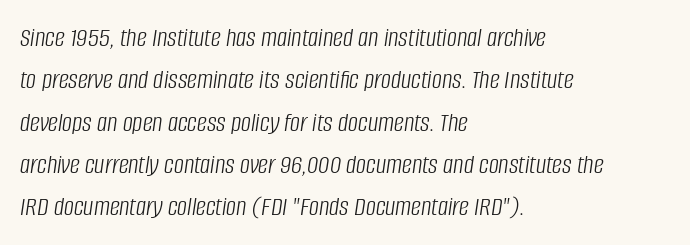
Q: Is the text bold? A: No.
Q: Is the text italic (slanted)? A: Yes, it leans right by about 8 degrees.
Q: Is the text underlined? A: No.
Q: How is the paragraph aligned? A: Left-aligned.
Q: Is the spacing between letters normal or unusually wide? A: Normal.
Q: Is the spacing between lines tight, normal or loose? A: Normal.
Q: Width (condensed, normal, or wide)? A: Condensed.
Q: Stroke contrast? A: Low.
Q: x-height? A: Large.
Q: Monospaced? A: No.
